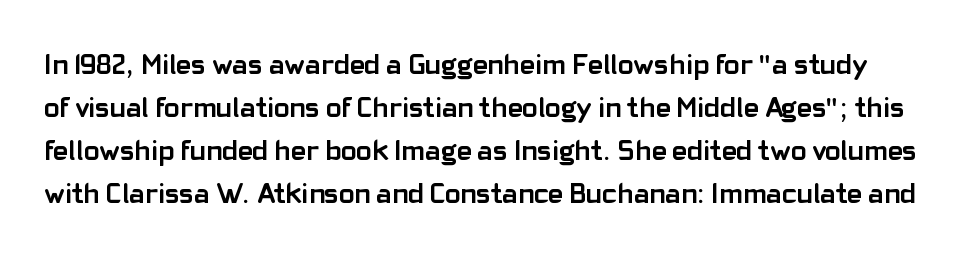
How would I describe the line gaps? Plain and ordinary. These lines are composed in type without serifs. The zone under the glyphs is completely vacant. Each letter keeps its own natural width here, so spacing adapts to shape.
